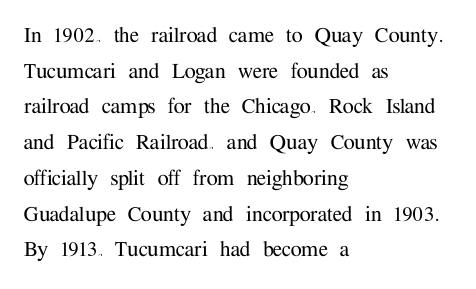
{"italic": "no", "underline": "no", "align": "left", "line_spacing": "normal", "line_spacing_ratio": 1.43, "letter_spacing": "normal", "letter_spacing_em": 0.0, "glyph_px": 25}
